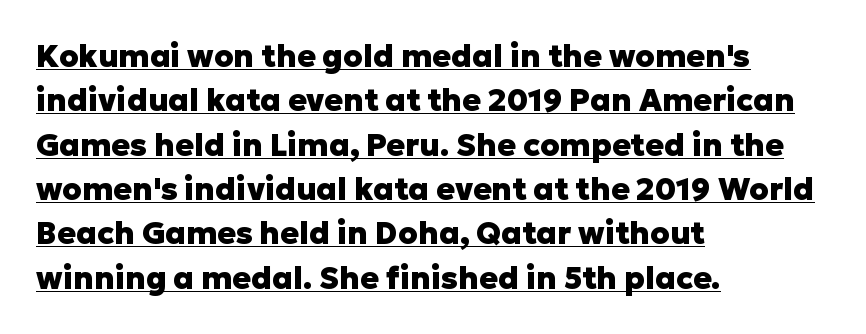
Compared with a centered layout, this one pins lines to the left instead. Regarding leading, the lines here are spaced in the standard way. The letters stand straight up with perfectly vertical stems. Here the designer chose a conventional face with non-uniform glyph widths. You'd pick this weight for a headline — it's a proper bold. Looks like someone drew a line under every word here.
